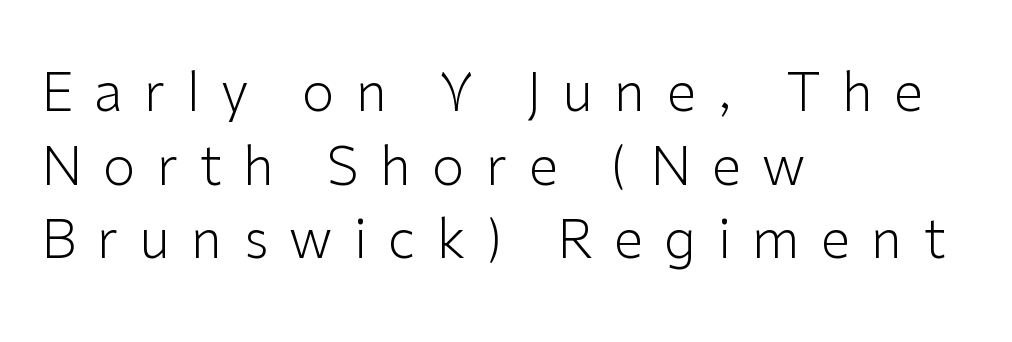
Q: Is the text bold? A: No.
Q: Is the text italic (slanted)? A: No, it is upright.
Q: Is the typeface a serif or a sans-serif typeface? A: Sans-serif.
Q: Is the text underlined? A: No.
Q: How is the paragraph aligned? A: Left-aligned.
Q: Is the spacing between letters normal or unusually wide? A: Unusually wide.
Q: Is the spacing between lines tight, normal or loose? A: Normal.
Q: Width (condensed, normal, or wide)? A: Normal.
Q: Stroke contrast? A: Low.
Q: x-height? A: Medium.
Q: Monospaced? A: No.
